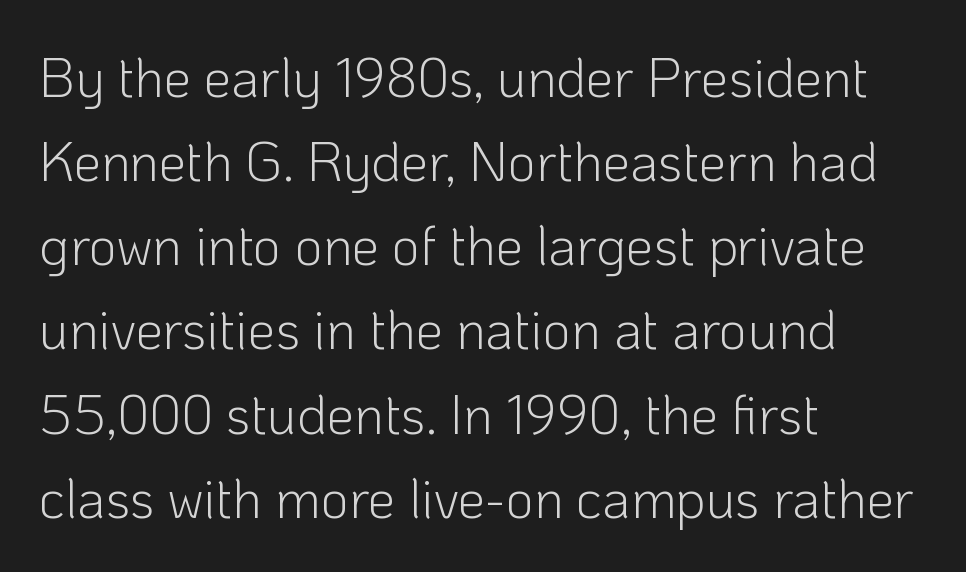
Q: Is the text bold? A: No.
Q: Is the text italic (slanted)? A: No, it is upright.
Q: Is the typeface a serif or a sans-serif typeface? A: Sans-serif.
Q: Is the text underlined? A: No.
Q: How is the paragraph aligned? A: Left-aligned.
Q: Is the spacing between letters normal or unusually wide? A: Normal.
Q: Is the spacing between lines tight, normal or loose? A: Normal.
Q: Width (condensed, normal, or wide)? A: Normal.
Q: Stroke contrast? A: Low.
Q: x-height? A: Medium.
Q: Monospaced? A: No.
